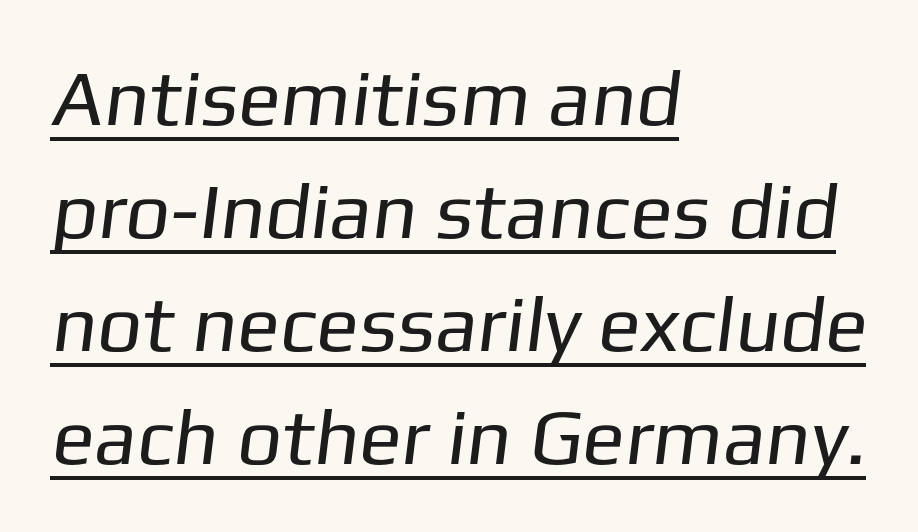
{"serif": "no", "bold": "no", "weight": "regular", "width": "normal", "stroke_contrast": "low", "x_height": "medium", "monospaced": "no", "underline": "yes", "align": "left", "line_spacing": "normal", "line_spacing_ratio": 1.43, "letter_spacing": "normal", "letter_spacing_em": 0.0, "glyph_px": 79}
